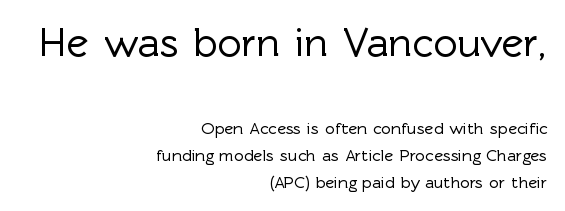
The image shows 42 px sans-serif type, upright; set right-aligned, normal line spacing (1.59x), normal letter spacing, not underlined; the first (top) block is 2.47x larger; a medium x-height.
